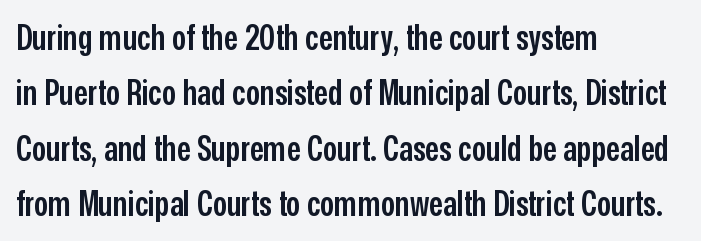
The image shows 35 px semibold, condensed sans-serif type, upright; set left-aligned, normal line spacing (1.58x), normal letter spacing, not underlined; low stroke contrast and a medium x-height.
